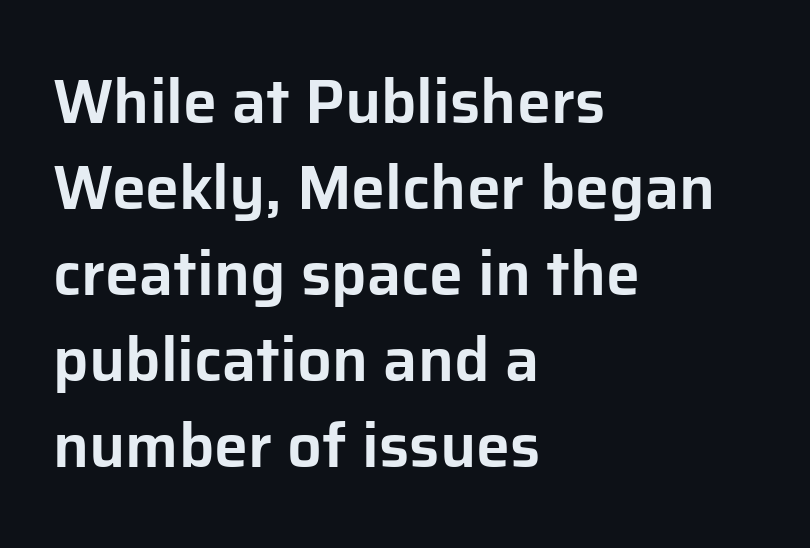
Q: Is the text italic (slanted)? A: No, it is upright.
Q: Is the typeface a serif or a sans-serif typeface? A: Sans-serif.
Q: Is the text underlined? A: No.
Q: How is the paragraph aligned? A: Left-aligned.
Q: Is the spacing between letters normal or unusually wide? A: Normal.
Q: Is the spacing between lines tight, normal or loose? A: Normal.
Q: Width (condensed, normal, or wide)? A: Normal.
Q: Stroke contrast? A: Low.
Q: x-height? A: Medium.
Q: Monospaced? A: No.
